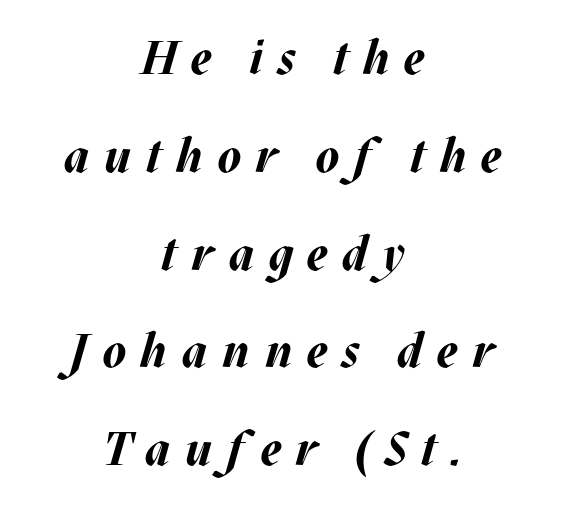
The image shows 47 px bold type, italic (leaning right); set centered, loose line spacing (2.08x), unusually wide letter spacing (+0.31 em), not underlined; medium stroke contrast and a large x-height.
